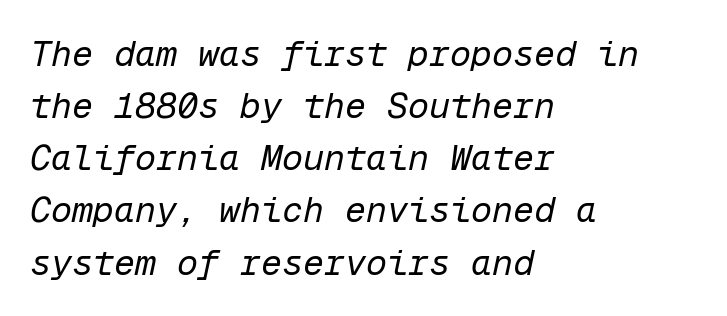
The image shows 35 px regular-weight type, italic (leaning right), monospaced; set left-aligned, normal line spacing (1.49x), normal letter spacing, not underlined; low stroke contrast and a medium x-height.
